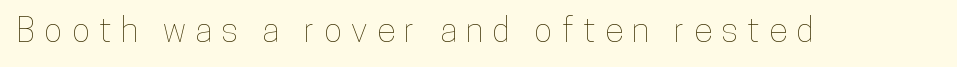
Q: Is the text italic (slanted)? A: No, it is upright.
Q: Is the text underlined? A: No.
Q: Is the spacing between letters normal or unusually wide? A: Unusually wide.
Q: Width (condensed, normal, or wide)? A: Condensed.
Q: Stroke contrast? A: Low.
Q: x-height? A: Medium.
Q: Monospaced? A: No.
